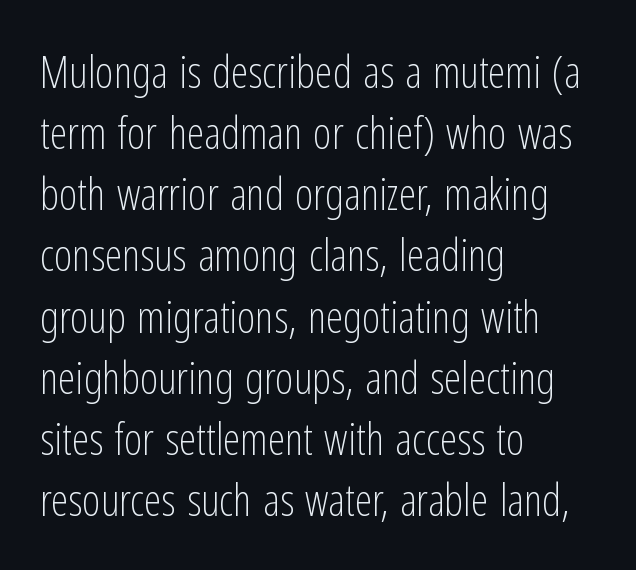
Q: Is the text bold? A: No.
Q: Is the text italic (slanted)? A: No, it is upright.
Q: Is the typeface a serif or a sans-serif typeface? A: Sans-serif.
Q: Is the text underlined? A: No.
Q: How is the paragraph aligned? A: Left-aligned.
Q: Is the spacing between letters normal or unusually wide? A: Normal.
Q: Is the spacing between lines tight, normal or loose? A: Normal.
Q: Width (condensed, normal, or wide)? A: Condensed.
Q: Stroke contrast? A: Low.
Q: x-height? A: Medium.
Q: Monospaced? A: No.
